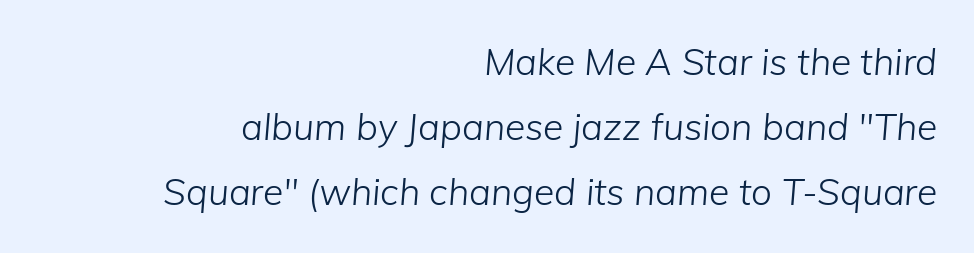
No extra tracking has been applied to these lines. Quick note: underline off. Visually the block forms a straight wall on the right and a jagged coastline on the left. Weight: not bold — regular or lighter. A typesetter would call this proportional, since set widths differ per character.
